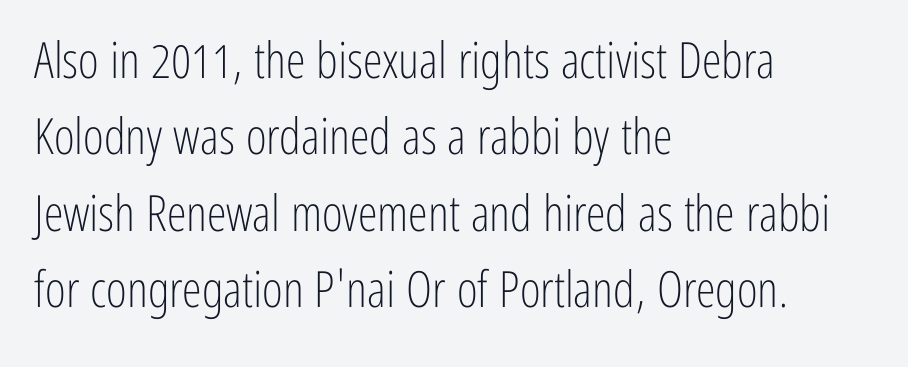
A typesetter would call this leading conventional body-copy spacing. Compared with typical body copy, the letter spacing here is the same. The letters advance in unequal steps, a hallmark of proportional type. Summary of weight: not heavy and not bold.
